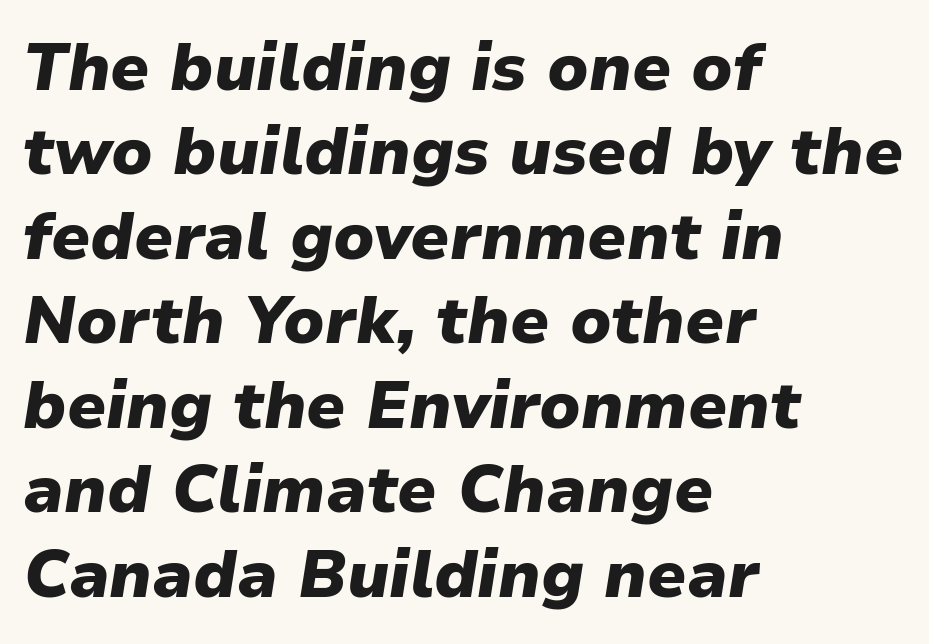
Q: Is the text bold? A: Yes.
Q: Is the text italic (slanted)? A: Yes, it leans right by about 9 degrees.
Q: Is the text underlined? A: No.
Q: How is the paragraph aligned? A: Left-aligned.
Q: Is the spacing between letters normal or unusually wide? A: Normal.
Q: Is the spacing between lines tight, normal or loose? A: Normal.
Q: Width (condensed, normal, or wide)? A: Normal.
Q: Stroke contrast? A: Low.
Q: x-height? A: Medium.
Q: Monospaced? A: No.
